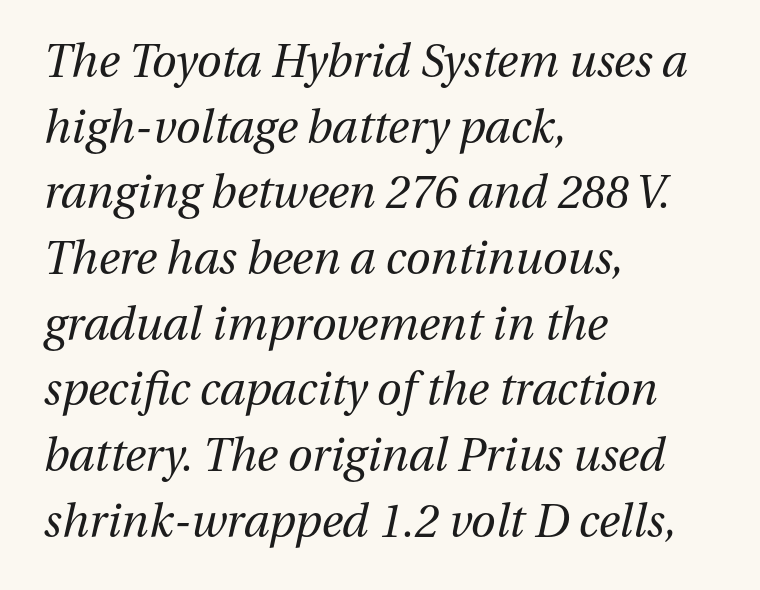
{"italic": "yes", "lean": "right", "slant_degrees": 13, "bold": "no", "weight": "regular", "width": "normal", "stroke_contrast": "medium", "x_height": "medium", "monospaced": "no", "underline": "no", "align": "left", "line_spacing": "normal", "line_spacing_ratio": 1.46, "letter_spacing": "normal", "letter_spacing_em": 0.0, "glyph_px": 45}
